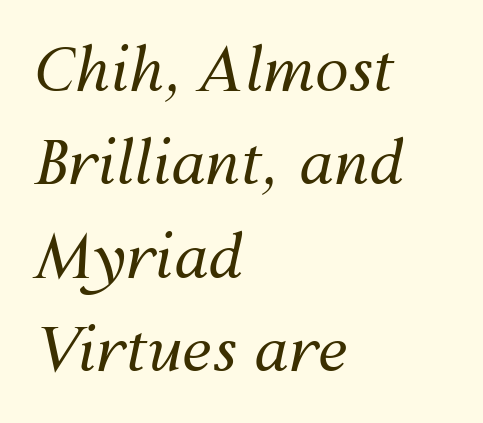
Q: Is the text bold? A: No.
Q: Is the text italic (slanted)? A: Yes, it leans right by about 12 degrees.
Q: Is the text underlined? A: No.
Q: How is the paragraph aligned? A: Left-aligned.
Q: Is the spacing between letters normal or unusually wide? A: Normal.
Q: Is the spacing between lines tight, normal or loose? A: Normal.
Q: Width (condensed, normal, or wide)? A: Normal.
Q: Stroke contrast? A: Medium.
Q: x-height? A: Medium.
Q: Monospaced? A: No.
